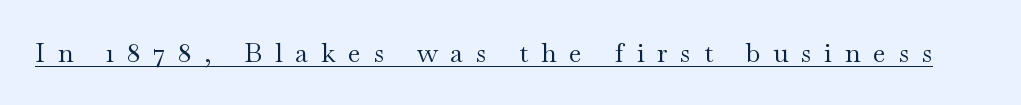
The typeface has the unassuming heft of standard copy or less. Students, note that the glyphs here are deliberately spaced far apart. A roman cut, with each character standing at attention. The face used here appears with an underline applied.
